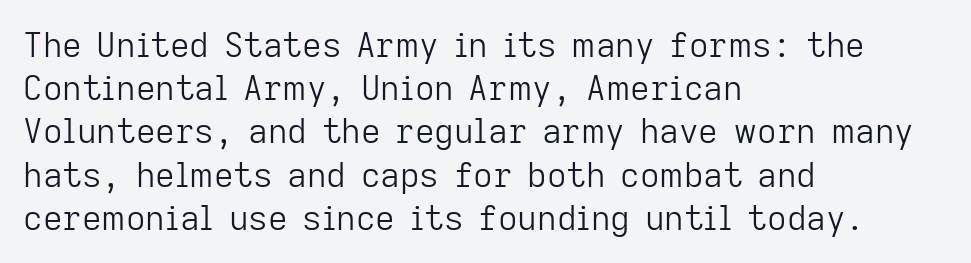
{"serif": "no", "italic": "no", "bold": "no", "weight": "light", "width": "normal", "stroke_contrast": "low", "x_height": "medium", "monospaced": "no", "underline": "no", "align": "left", "line_spacing": "normal", "line_spacing_ratio": 1.27, "letter_spacing": "normal", "letter_spacing_em": 0.0, "glyph_px": 34}
